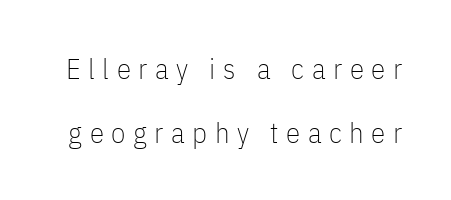
{"serif": "no", "italic": "no", "bold": "no", "weight": "thin", "width": "condensed", "stroke_contrast": "low", "x_height": "medium", "monospaced": "no", "underline": "no", "line_spacing": "loose", "line_spacing_ratio": 2.19, "letter_spacing": "wide", "letter_spacing_em": 0.26, "glyph_px": 29}
